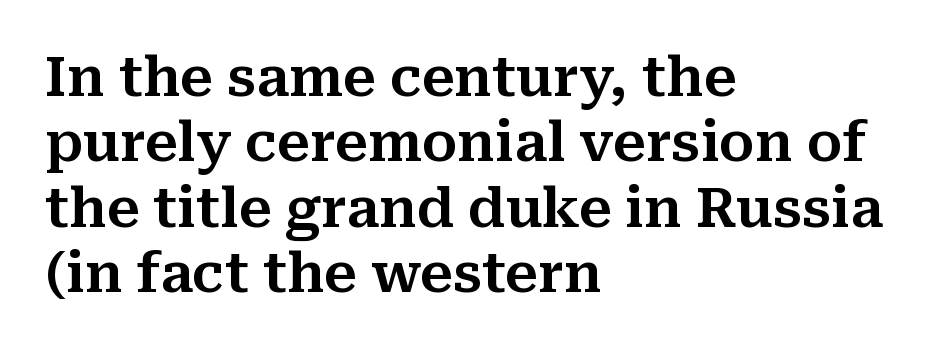
The font's upright variant was chosen for this text. Short and long lines alike share a common starting point at left. Yep, those are serifs on the letters. The space beneath each line is pristine and unruled. The face used here is rendered with its standard letterfit. These lines are rendered in a variable-pitch font.
